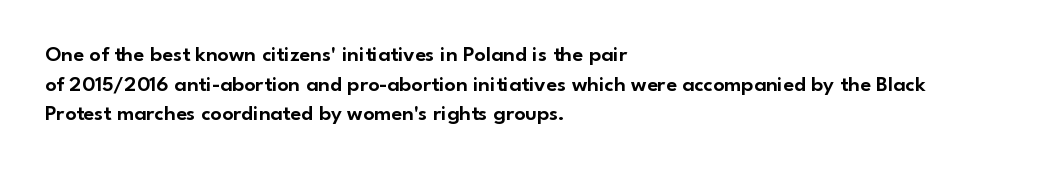
Q: Is the text italic (slanted)? A: No, it is upright.
Q: Is the text underlined? A: No.
Q: How is the paragraph aligned? A: Left-aligned.
Q: Is the spacing between letters normal or unusually wide? A: Normal.
Q: Is the spacing between lines tight, normal or loose? A: Normal.
